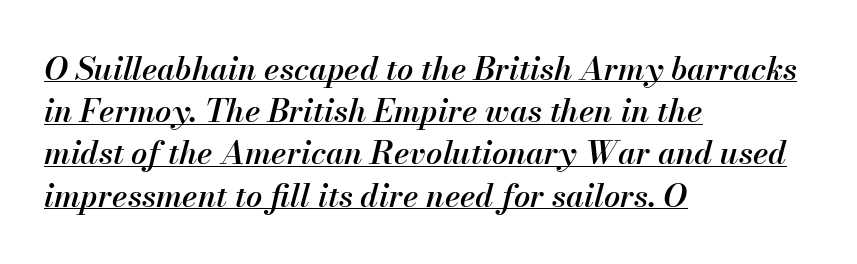
The image shows 32 px semibold type, italic (leaning right); set left-aligned, normal line spacing (1.32x), normal letter spacing, underlined; medium stroke contrast and a small x-height.
